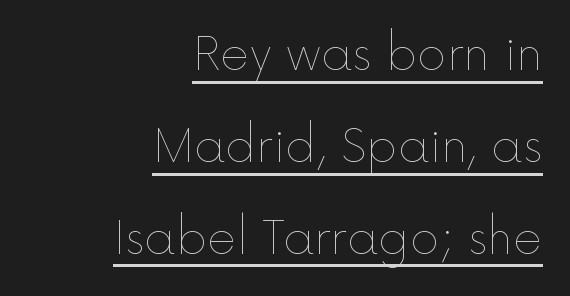
Q: Is the text bold? A: No.
Q: Is the text italic (slanted)? A: No, it is upright.
Q: Is the text underlined? A: Yes.
Q: How is the paragraph aligned? A: Right-aligned.
Q: Is the spacing between letters normal or unusually wide? A: Normal.
Q: Is the spacing between lines tight, normal or loose? A: Loose.
Q: Width (condensed, normal, or wide)? A: Normal.
Q: x-height? A: Medium.
Q: Monospaced? A: No.
